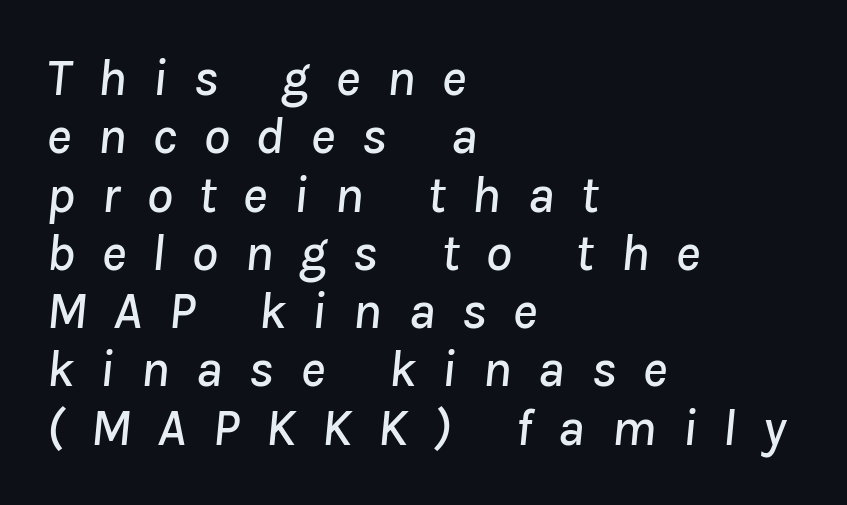
The image shows 53 px text type, italic (leaning right); set left-aligned, tight line spacing (1.1x), unusually wide letter spacing (+0.49 em), not underlined; low stroke contrast and a medium x-height.
